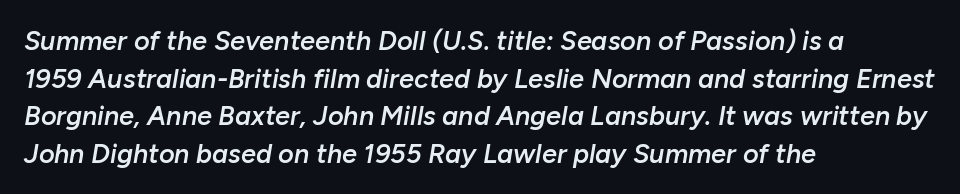
{"italic": "yes", "lean": "right", "slant_degrees": 10, "bold": "semi", "underline": "no", "align": "left", "line_spacing": "normal", "line_spacing_ratio": 1.39, "letter_spacing": "normal", "letter_spacing_em": 0.0, "glyph_px": 27}
